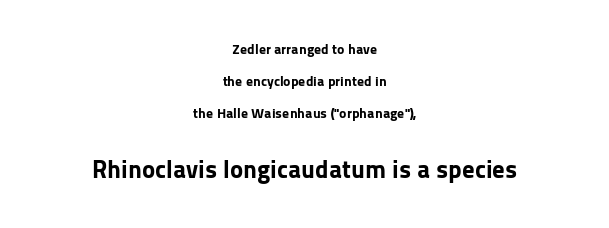
{"italic": "no", "bold": "yes", "underline": "no", "align": "center", "line_spacing": "loose", "line_spacing_ratio": 2.28, "letter_spacing": "normal", "letter_spacing_em": 0.0, "larger_block": "second", "size_ratio": 1.79, "glyph_px": 25}
